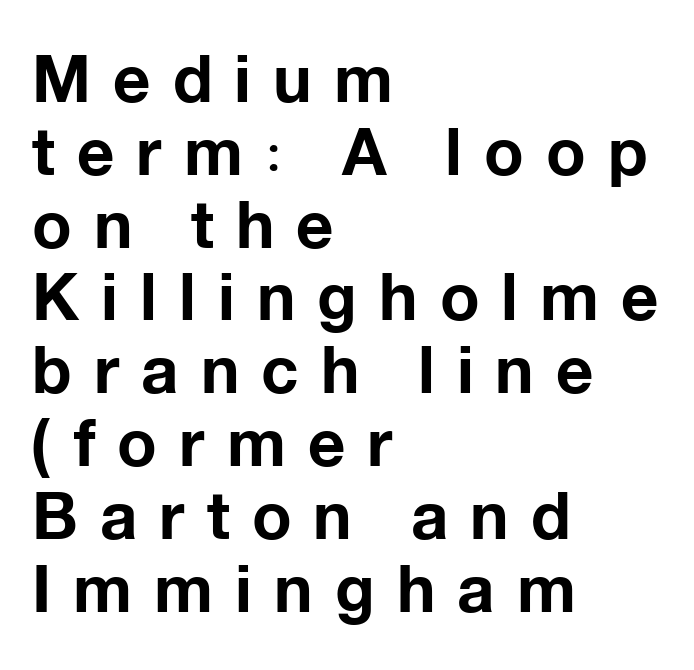
Vertically, the passage feels compressed, each row crowding the next. The string is rendered with underlining switched off. The text was rendered using a sans face with plain stroke endings. Summary of weight: heavy, a full bold.
